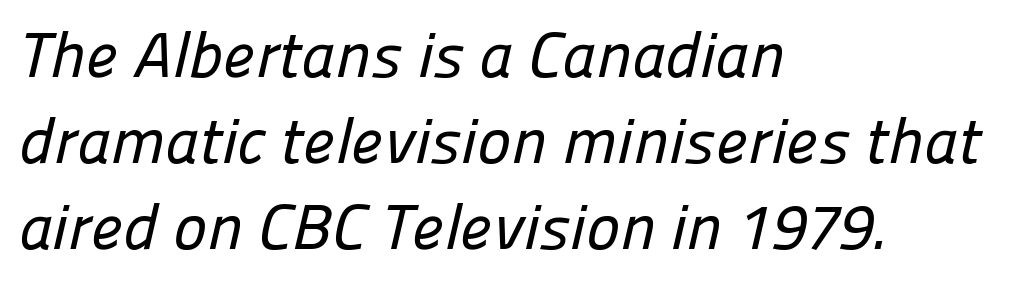
The image shows 64 px sans-serif type; set left-aligned, normal line spacing (1.34x), normal letter spacing, not underlined; low stroke contrast and a medium x-height.
